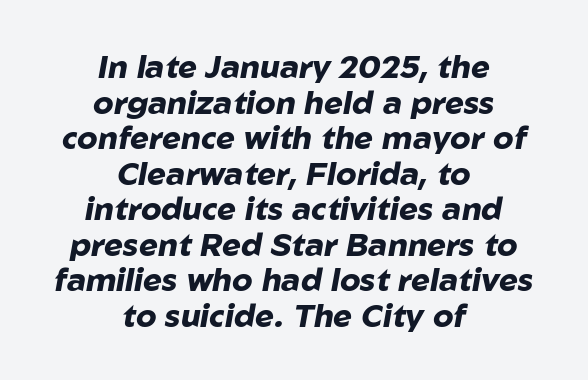
Its strokes are broad and dark, the hallmark of bold type. Do the characters align in a grid? No, the font is proportional. Plain, unruled lines of type. Rendered with sloped, italic letterforms.
